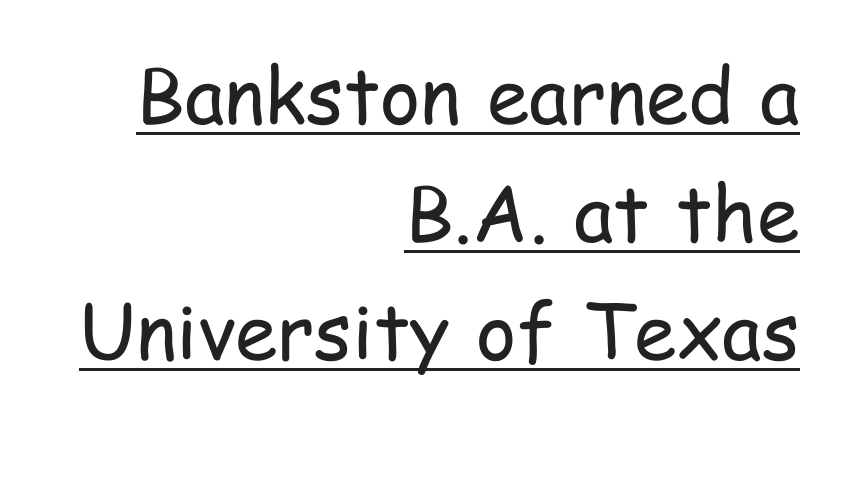
Q: Is the text bold? A: No.
Q: Is the text italic (slanted)? A: No, it is upright.
Q: Is the typeface a serif or a sans-serif typeface? A: Sans-serif.
Q: Is the text underlined? A: Yes.
Q: How is the paragraph aligned? A: Right-aligned.
Q: Is the spacing between letters normal or unusually wide? A: Normal.
Q: Is the spacing between lines tight, normal or loose? A: Normal.
Q: Width (condensed, normal, or wide)? A: Condensed.
Q: Stroke contrast? A: Low.
Q: x-height? A: Medium.
Q: Monospaced? A: No.
